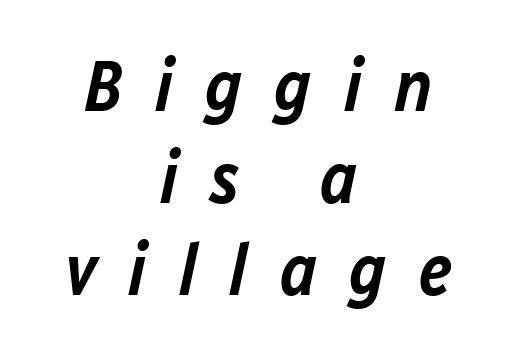
The lines are quadded center. Each letter keeps its own natural width here, so spacing adapts to shape. Whoever set this chose a conventional vertical rhythm. Anything drawn beneath the words? Only blank space. The axis of the letterforms is tilted away from vertical.
